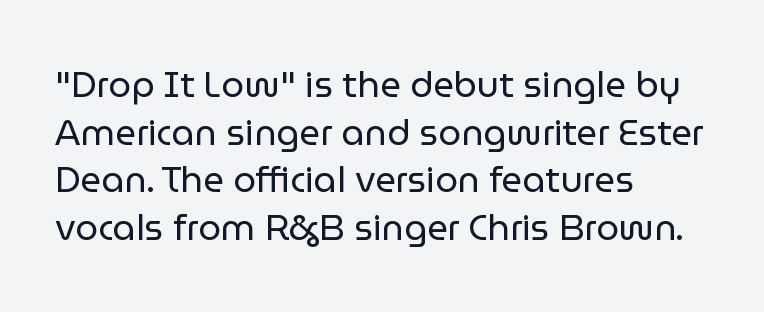
The image shows 36 px regular-weight sans-serif type, upright; set left-aligned, normal line spacing (1.32x), normal letter spacing, not underlined; low stroke contrast and a medium x-height.
